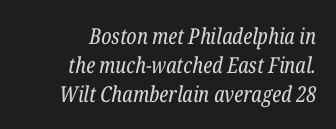
Unbolded letterforms with no extra heft. One glance says typical: line gaps are just what's usual. Short note: letters normally spaced. The gap between lines stays unmarked. An italicized treatment has been applied to the whole sample.
